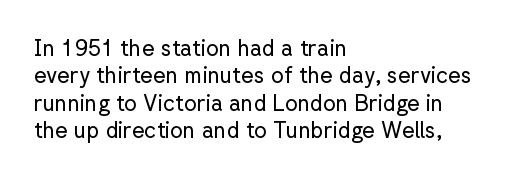
Rendered with straight, roman letterforms. Weight: not bold — regular or lighter. Words appear dense and cohesive because spacing is normal. Horizontal alignment here is leftward, the default for most running prose. A clean baseline with only descenders dipping below it.
